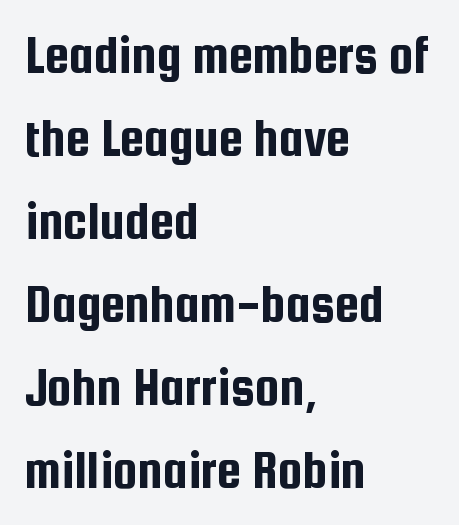
Q: Is the text italic (slanted)? A: No, it is upright.
Q: Is the typeface a serif or a sans-serif typeface? A: Sans-serif.
Q: Is the text underlined? A: No.
Q: How is the paragraph aligned? A: Left-aligned.
Q: Is the spacing between letters normal or unusually wide? A: Normal.
Q: Is the spacing between lines tight, normal or loose? A: Normal.
Q: Width (condensed, normal, or wide)? A: Condensed.
Q: Stroke contrast? A: Low.
Q: x-height? A: Medium.
Q: Monospaced? A: No.
